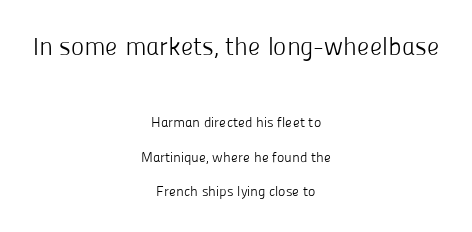
The image shows 25 px text type, upright; set centered, loose line spacing (2.48x), normal letter spacing, not underlined; the first (top) block is 1.79x larger.
